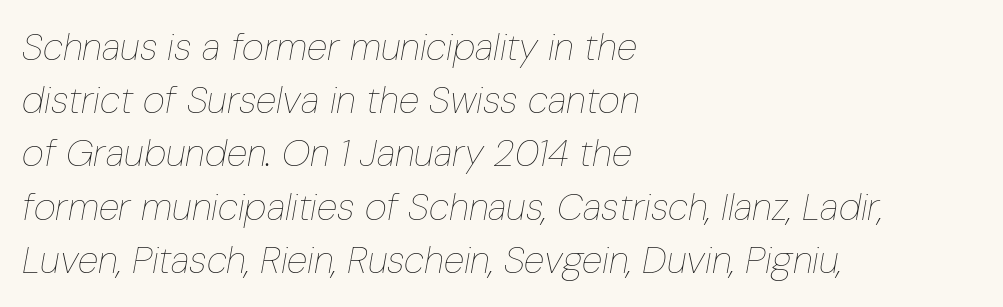
{"italic": "yes", "lean": "right", "slant_degrees": 10, "bold": "no", "weight": "thin", "width": "condensed", "stroke_contrast": "low", "x_height": "medium", "monospaced": "no", "underline": "no", "align": "left", "line_spacing": "normal", "line_spacing_ratio": 1.4, "letter_spacing": "normal", "letter_spacing_em": 0.0, "glyph_px": 38}
